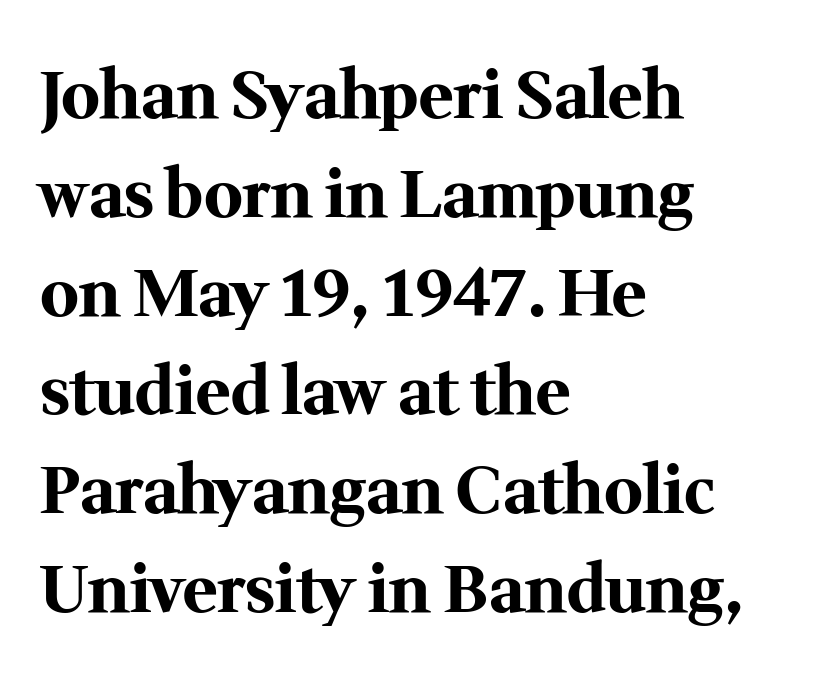
Descenders hang freely into open space. Students, observe: this is what conventionally led text looks like. I'd describe the lettering as bold — thick and assertive. When letters stand straight like this, we call the style roman or upright. Line starts are locked; line ends wander.
